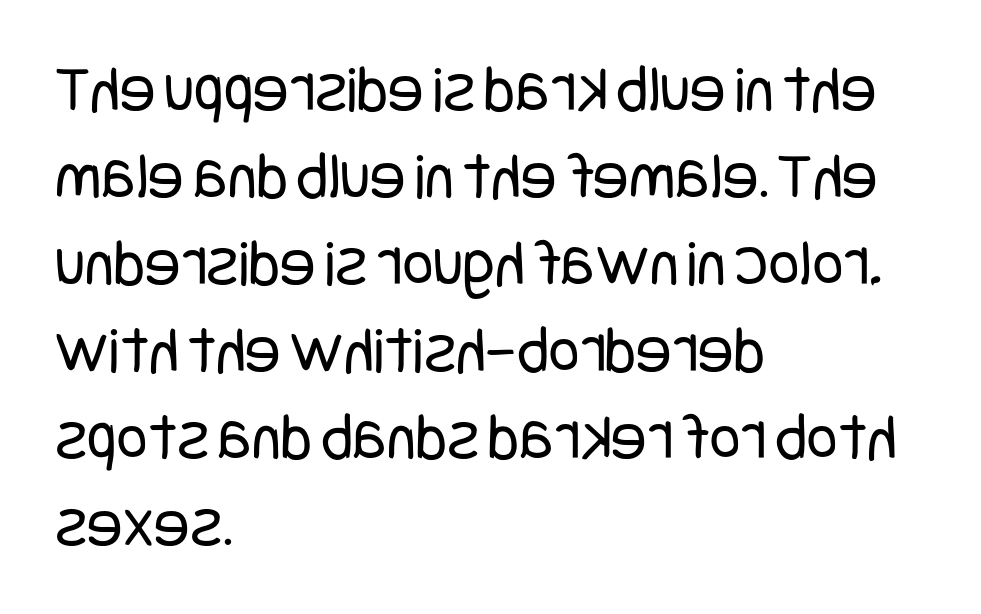
{"serif": "no", "italic": "no", "bold": "no", "weight": "regular", "width": "condensed", "stroke_contrast": "low", "x_height": "large", "underline": "no", "align": "left", "line_spacing": "normal", "line_spacing_ratio": 1.3, "letter_spacing": "normal", "letter_spacing_em": 0.0, "glyph_px": 67}
